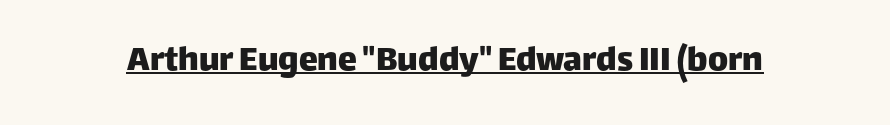
The image shows 38 px sans-serif type, upright; set normal letter spacing, underlined; low stroke contrast and a large x-height.
